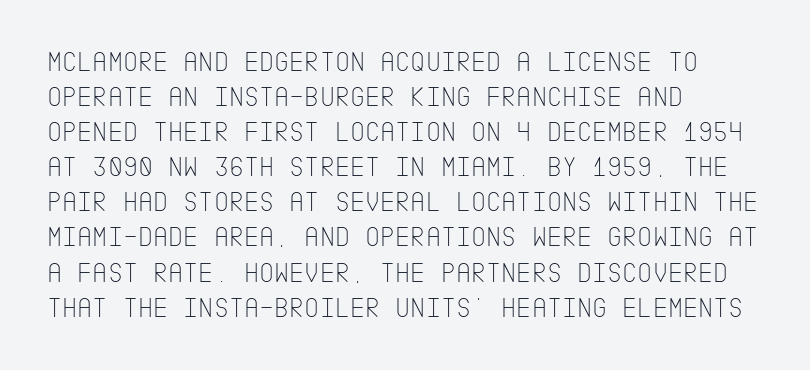
The glyphs are unaccompanied by any horizontal stroke below them. If you drew a ruler down the left edge, every line would touch it. Does the type have serifs? No, each stem ends abruptly. Counters stay open thanks to moderate or lighter strokes. The letters sit at their default tracking, neither squeezed nor spread. This is roman type, the default non-slanted kind.
